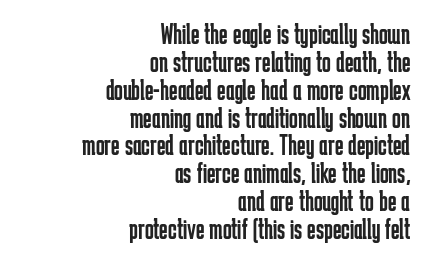
The image shows 29 px regular-weight, condensed sans-serif type, upright; set right-aligned, tight line spacing (0.96x), normal letter spacing, not underlined; low stroke contrast and a medium x-height.
